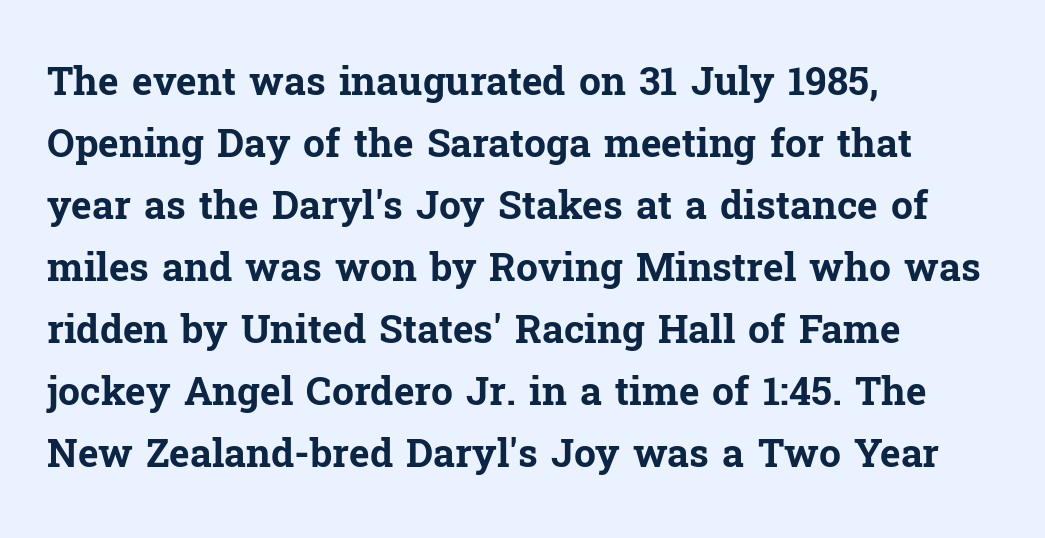
The image shows 39 px bold serif type, upright; set left-aligned, normal line spacing (1.59x), normal letter spacing, not underlined; low stroke contrast and a medium x-height.
